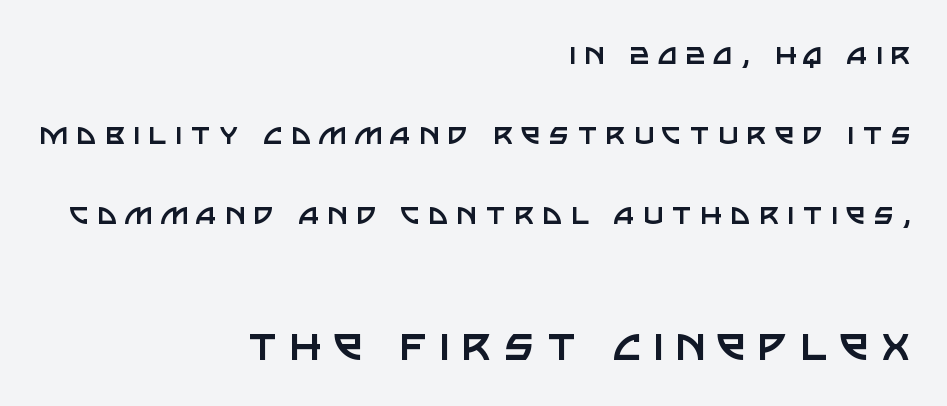
The image shows 52 px regular-weight sans-serif type, upright; set right-aligned, loose line spacing (2.29x), unusually wide letter spacing (+0.23 em), not underlined; the second (bottom) block is 1.49x larger; low stroke contrast and a large x-height.
